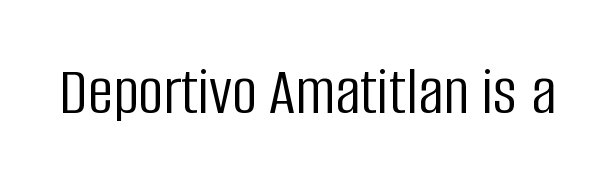
Q: Is the text bold? A: No.
Q: Is the text italic (slanted)? A: No, it is upright.
Q: Is the typeface a serif or a sans-serif typeface? A: Sans-serif.
Q: Is the text underlined? A: No.
Q: Is the spacing between letters normal or unusually wide? A: Normal.
Q: Width (condensed, normal, or wide)? A: Condensed.
Q: Stroke contrast? A: Low.
Q: x-height? A: Large.
Q: Monospaced? A: No.
